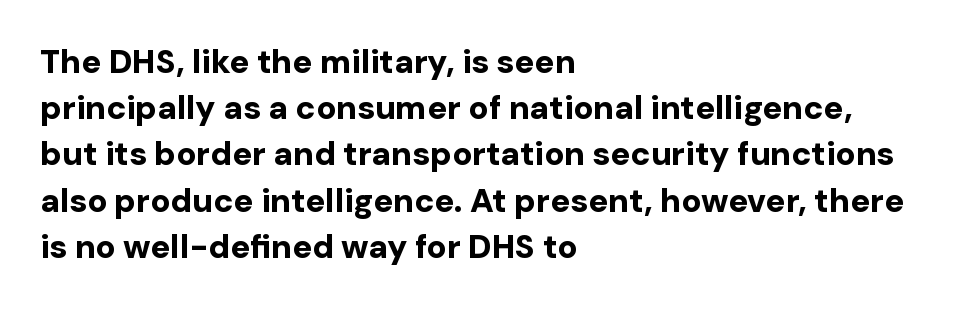
Q: Is the text bold? A: Yes.
Q: Is the text italic (slanted)? A: No, it is upright.
Q: Is the typeface a serif or a sans-serif typeface? A: Sans-serif.
Q: Is the text underlined? A: No.
Q: How is the paragraph aligned? A: Left-aligned.
Q: Is the spacing between letters normal or unusually wide? A: Normal.
Q: Is the spacing between lines tight, normal or loose? A: Normal.
Q: Width (condensed, normal, or wide)? A: Normal.
Q: Stroke contrast? A: Low.
Q: x-height? A: Medium.
Q: Monospaced? A: No.
